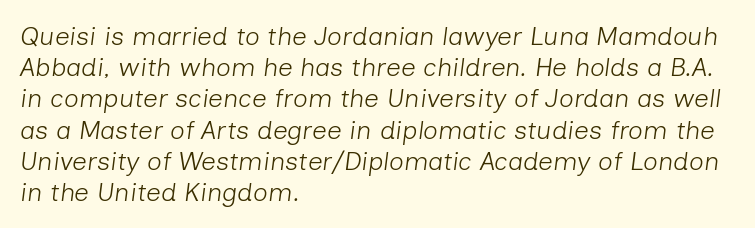
Q: Is the text bold? A: No.
Q: Is the text italic (slanted)? A: Yes, it leans right by about 7 degrees.
Q: Is the text underlined? A: No.
Q: How is the paragraph aligned? A: Left-aligned.
Q: Is the spacing between letters normal or unusually wide? A: Normal.
